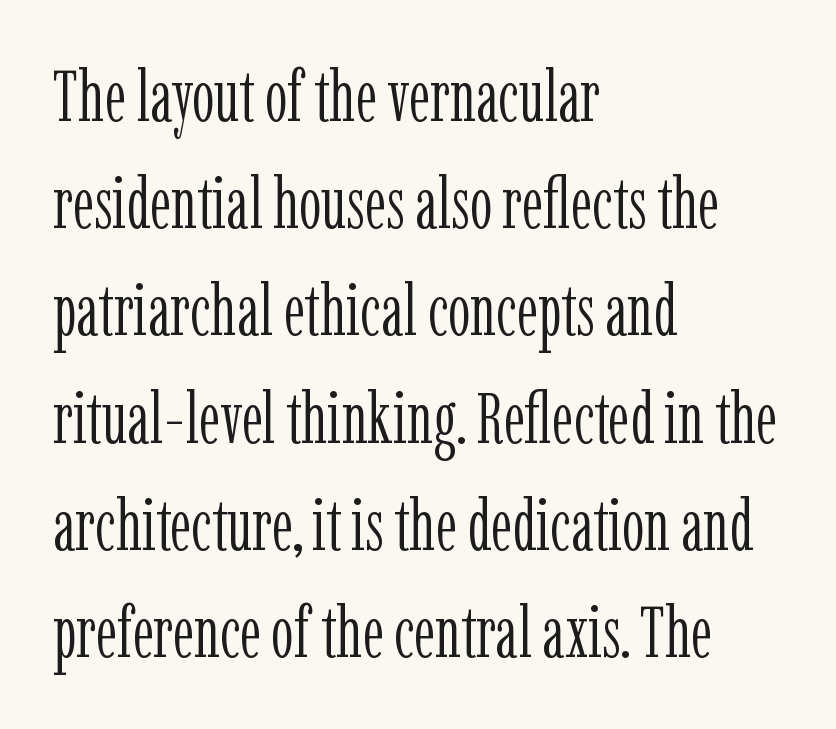
Think of a printed novel: that variable character pitch is what you see here. What's the leading like? Ordinary, nothing unusual. Heaviness? Minimal to ordinary, like unemphasized prose. Check the space under the baseline: it is left empty.
